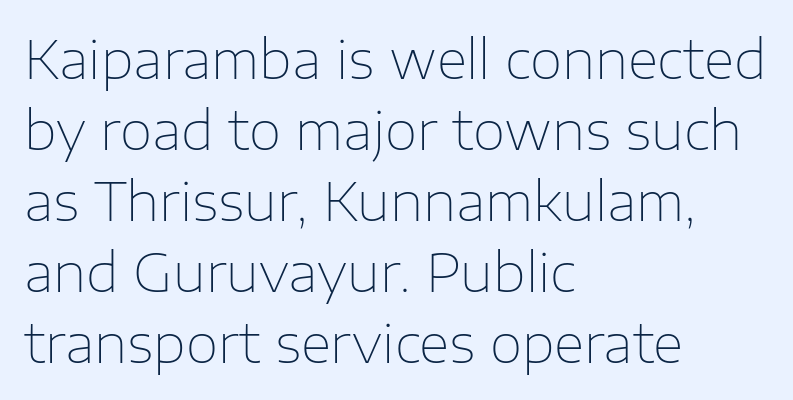
{"serif": "no", "italic": "no", "bold": "no", "weight": "thin", "width": "normal", "stroke_contrast": "low", "x_height": "medium", "monospaced": "no", "underline": "no", "align": "left", "line_spacing": "normal", "line_spacing_ratio": 1.34, "letter_spacing": "normal", "letter_spacing_em": 0.0, "glyph_px": 53}
